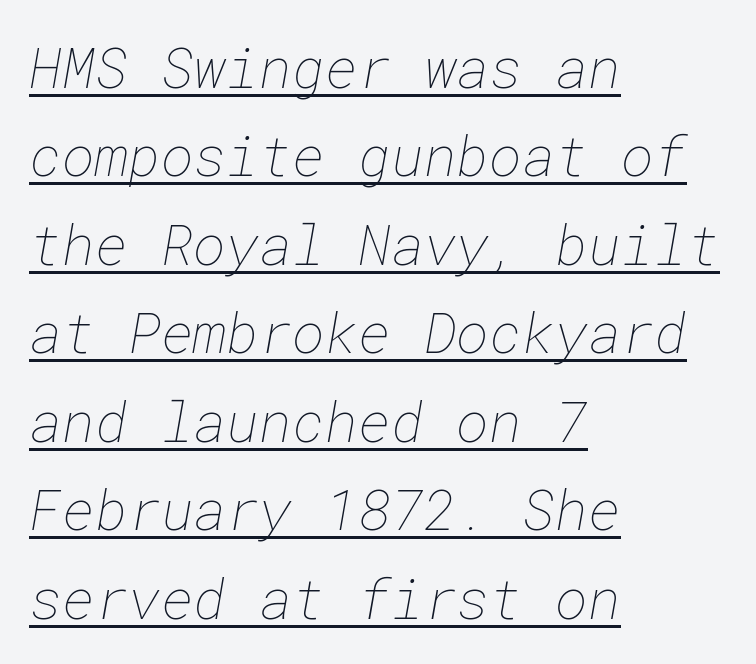
Emphasis is given by a line drawn under the lettering. How are the letters spaced? Ordinarily, with no added tracking. Horizontal bands of white between lines are of average thickness. Nothing heavy about these letters — not bold at all.
